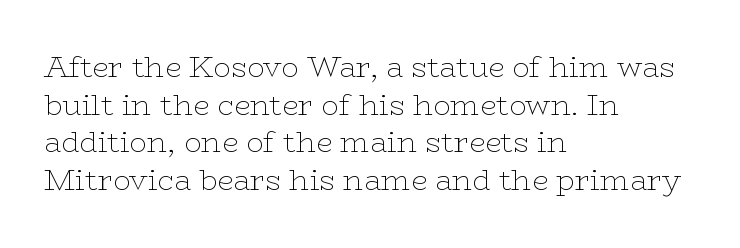
The image shows 29 px thin, wide serif type, upright; set left-aligned, normal line spacing (1.3x), normal letter spacing, not underlined; low stroke contrast and a medium x-height.
